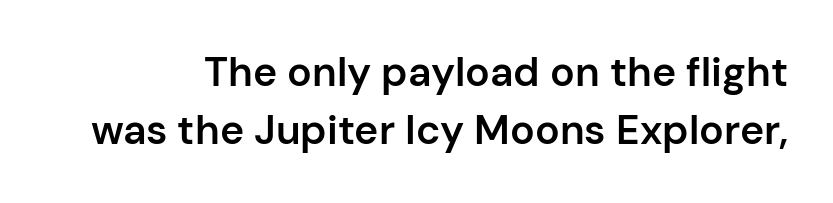
Descender tails drop into unmarked territory. The gaps between neighbouring characters are ordinary and unremarkable. Font category for this specimen: sans-serif. Character widths vary here, with narrow letters taking less room than wide ones. Is there any slant? The stems are plumb.
